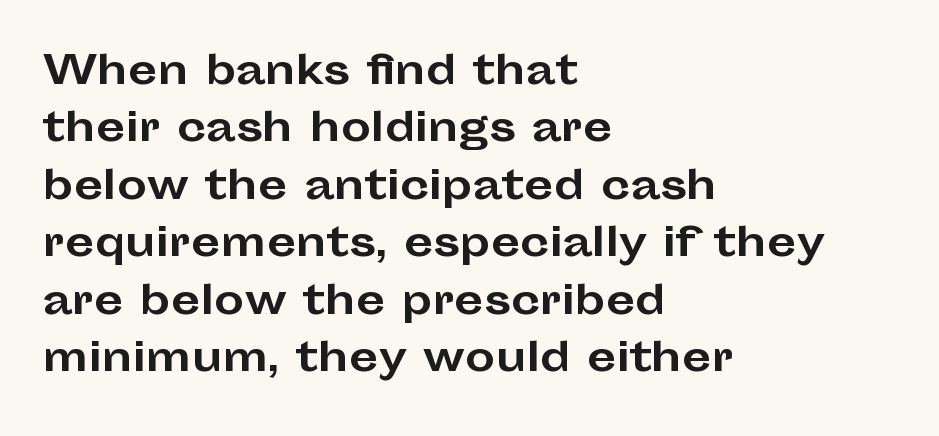
Q: Is the text bold? A: Yes.
Q: Is the text italic (slanted)? A: No, it is upright.
Q: Is the typeface a serif or a sans-serif typeface? A: Sans-serif.
Q: Is the text underlined? A: No.
Q: How is the paragraph aligned? A: Left-aligned.
Q: Is the spacing between letters normal or unusually wide? A: Normal.
Q: Is the spacing between lines tight, normal or loose? A: Normal.
Q: Width (condensed, normal, or wide)? A: Wide.
Q: Stroke contrast? A: Low.
Q: x-height? A: Medium.
Q: Monospaced? A: No.
